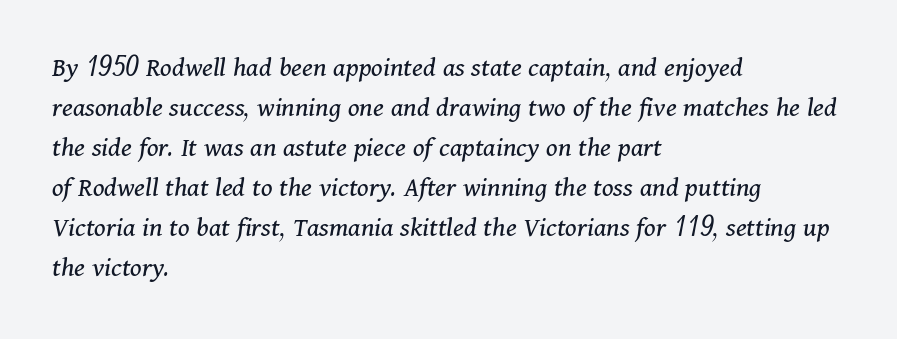
The image shows 29 px regular-weight serif type, italic (leaning right); set left-aligned, normal line spacing (1.38x), normal letter spacing, not underlined; medium stroke contrast and a medium x-height.
